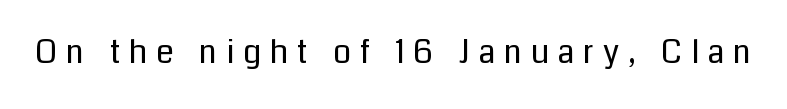
Q: Is the text bold? A: No.
Q: Is the text italic (slanted)? A: No, it is upright.
Q: Is the typeface a serif or a sans-serif typeface? A: Sans-serif.
Q: Is the text underlined? A: No.
Q: Is the spacing between letters normal or unusually wide? A: Unusually wide.
Q: Width (condensed, normal, or wide)? A: Normal.
Q: Stroke contrast? A: Low.
Q: x-height? A: Medium.
Q: Monospaced? A: No.
